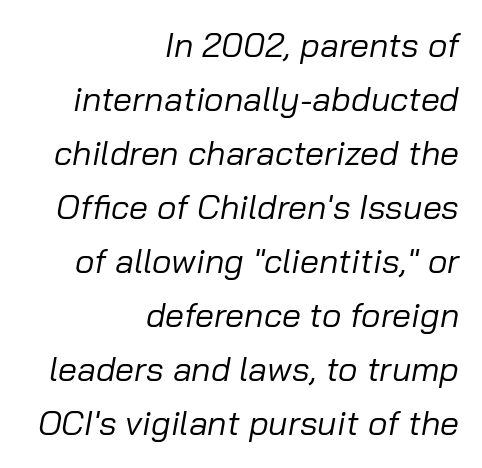
The image shows 34 px regular-weight type, italic (leaning right); set right-aligned, normal line spacing (1.59x), normal letter spacing, not underlined; low stroke contrast and a medium x-height.
